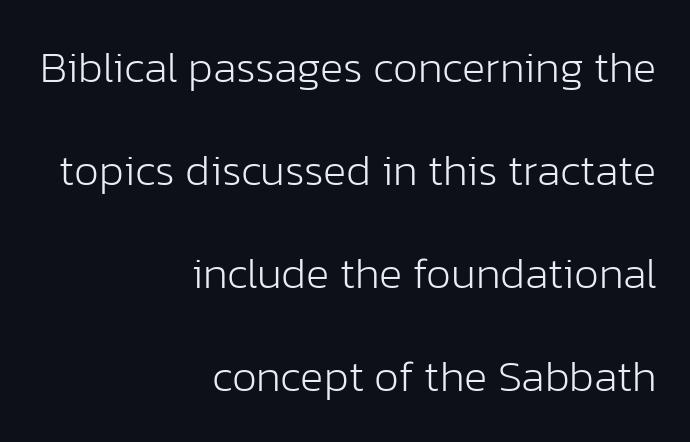
Q: Is the text bold? A: No.
Q: Is the text italic (slanted)? A: No, it is upright.
Q: Is the typeface a serif or a sans-serif typeface? A: Sans-serif.
Q: Is the text underlined? A: No.
Q: How is the paragraph aligned? A: Right-aligned.
Q: Is the spacing between letters normal or unusually wide? A: Normal.
Q: Is the spacing between lines tight, normal or loose? A: Loose.
Q: Width (condensed, normal, or wide)? A: Normal.
Q: Stroke contrast? A: Low.
Q: x-height? A: Medium.
Q: Monospaced? A: No.
